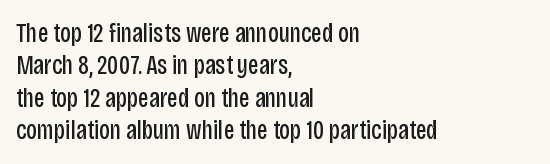
The font is comparable to plain body text, perhaps lighter. Line starts are locked; line ends wander. Nothing unusual about the tracking: characters are spaced as the font intends. The type sits square on the baseline with zero lean. Rule under the text: the space is simply empty.
